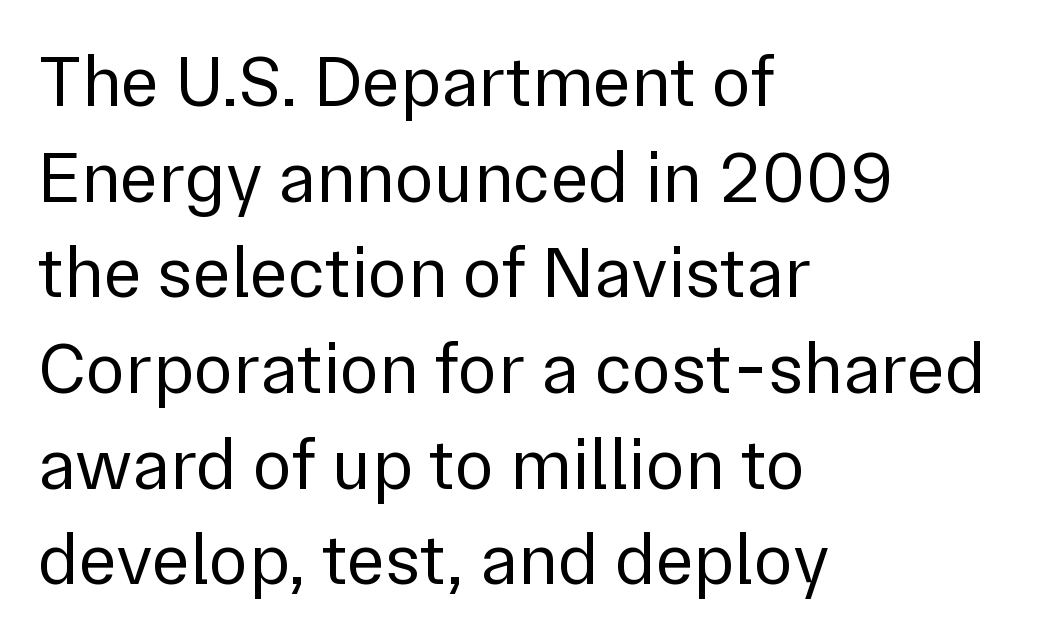
{"serif": "no", "italic": "no", "bold": "no", "weight": "regular", "width": "normal", "stroke_contrast": "low", "x_height": "medium", "monospaced": "no", "underline": "no", "align": "left", "line_spacing": "normal", "line_spacing_ratio": 1.31, "letter_spacing": "normal", "letter_spacing_em": 0.0, "glyph_px": 73}
